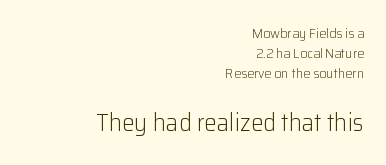
Q: Is the text bold? A: No.
Q: Is the text italic (slanted)? A: No, it is upright.
Q: Is the text underlined? A: No.
Q: How is the paragraph aligned? A: Right-aligned.
Q: Is the spacing between letters normal or unusually wide? A: Normal.
Q: Is the spacing between lines tight, normal or loose? A: Normal.
Q: Which block of text is set in a larger size, the first (top) or the second (bottom)? A: The second (bottom) one.
